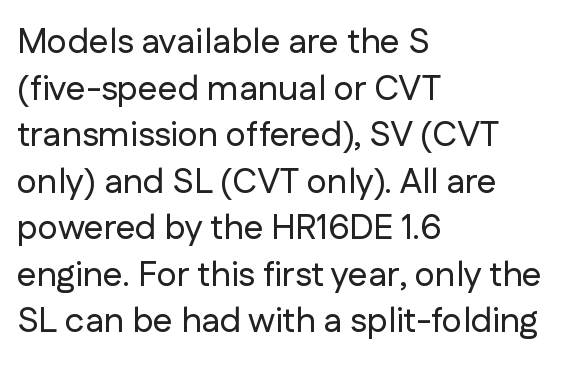
{"serif": "no", "italic": "no", "width": "normal", "stroke_contrast": "low", "x_height": "medium", "monospaced": "no", "underline": "no", "align": "left", "line_spacing": "normal", "line_spacing_ratio": 1.33, "letter_spacing": "normal", "letter_spacing_em": 0.0, "glyph_px": 35}
